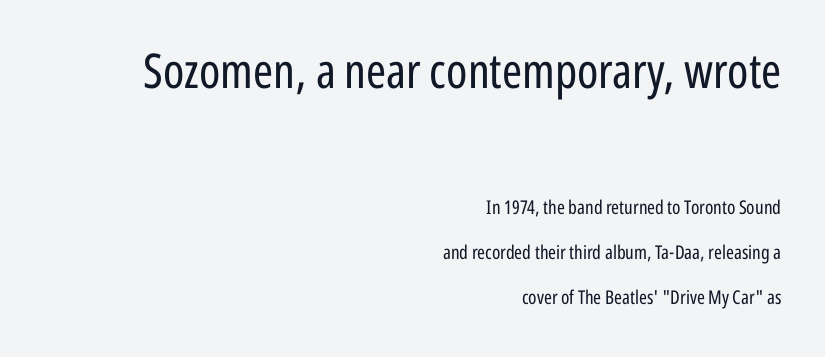
{"serif": "no", "italic": "no", "bold": "no", "weight": "regular", "width": "condensed", "stroke_contrast": "low", "x_height": "medium", "monospaced": "no", "underline": "no", "align": "right", "line_spacing": "loose", "line_spacing_ratio": 2.37, "letter_spacing": "normal", "letter_spacing_em": 0.0, "larger_block": "first", "size_ratio": 2.53, "glyph_px": 48}
